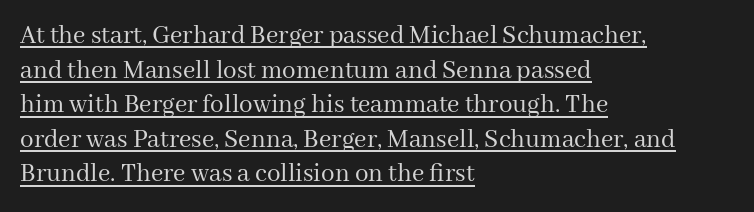
The image shows 27 px text type, upright; set left-aligned, normal line spacing (1.28x), normal letter spacing, underlined.
